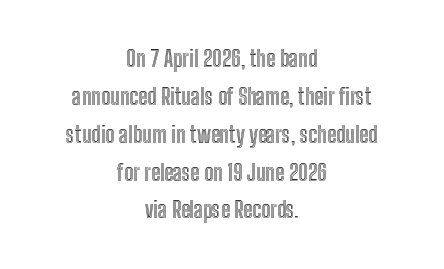
The image shows 22 px text type, upright; set centered, line spacing 1.72x, normal letter spacing, not underlined.
